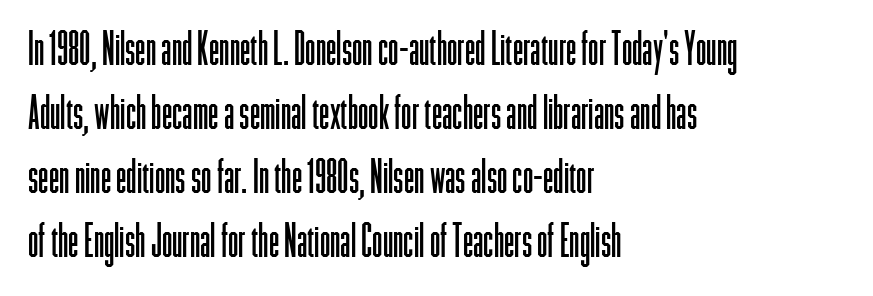
Descender tails drop into unmarked territory. Stroke terminals: plain, sans-serif. The typesetting does not lean heavy: it is not bold. Vertically, the passage feels balanced, rows spaced as you'd expect. Look at the tracking — it's just the regular setting, nothing added. Proportional: the letters do not fall into vertical columns.
